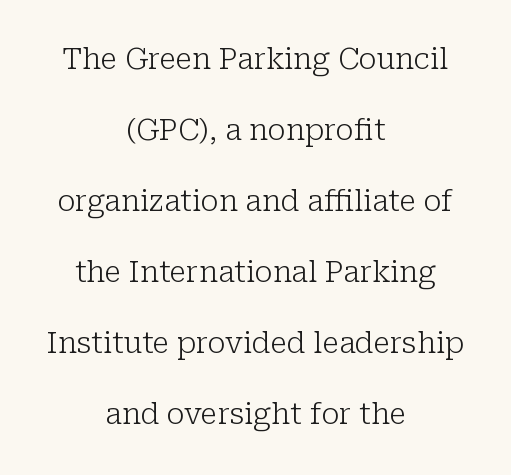
Q: Is the text bold? A: No.
Q: Is the text italic (slanted)? A: No, it is upright.
Q: Is the typeface a serif or a sans-serif typeface? A: Serif.
Q: Is the text underlined? A: No.
Q: How is the paragraph aligned? A: Centered.
Q: Is the spacing between letters normal or unusually wide? A: Normal.
Q: Is the spacing between lines tight, normal or loose? A: Loose.
Q: Width (condensed, normal, or wide)? A: Normal.
Q: Stroke contrast? A: Low.
Q: x-height? A: Medium.
Q: Monospaced? A: No.
